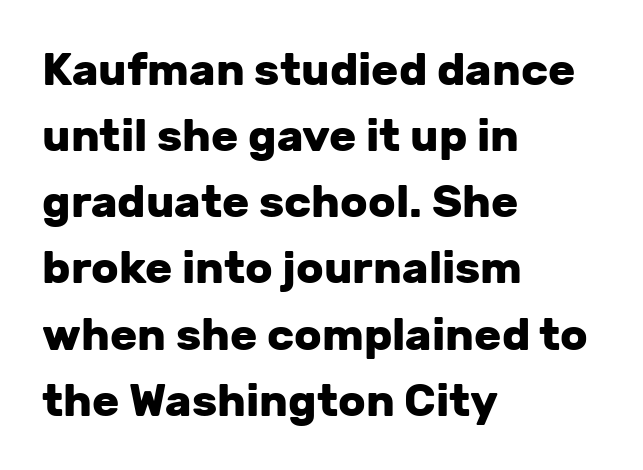
Is this a sans? Yes — the strokes have no serifs. Quick note: interline space is typical. Each line starts at the same left margin while the right side varies. The strip under each line holds only bare page. In terms of weight, the rendering is a true, heavy bold. You could call the tracking neutral — neither tight nor loose.
